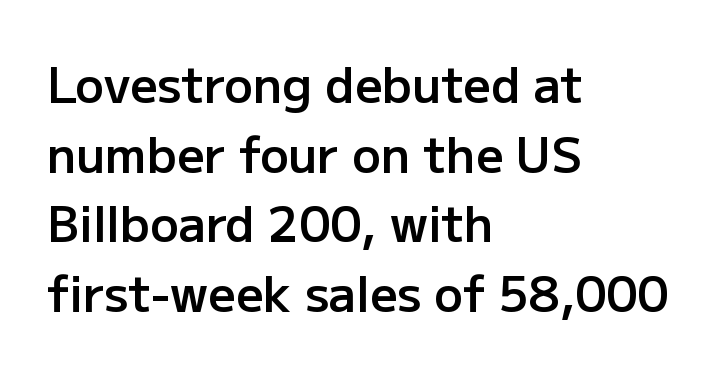
Honestly, there is no underline to notice here at all. Line starts are locked; line ends wander. This block has exactly the height ordinary leading produces. Letter spacing: default. Are there feet on the stems? There aren't — it's a sans.
